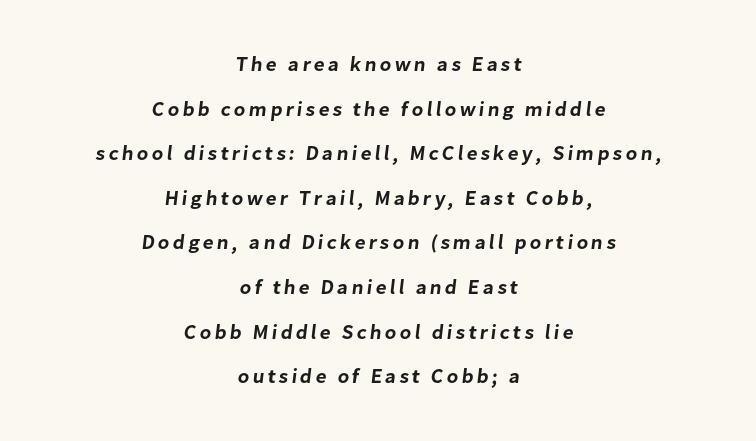
Honestly, there is no underline to notice here at all. Loosely led — the rows are spread out. Neither beginnings nor endings align; midpoints do.
